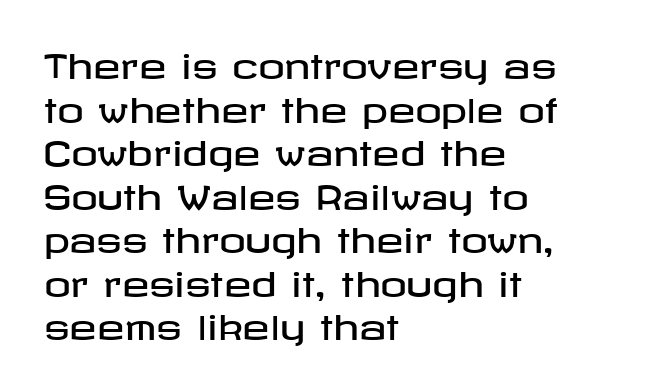
The lettering holds an erect, upright posture throughout. The string is rendered with underlining switched off. Standard letterfit; no display-style spreading of the glyphs. Quick note: interline space is typical. To sum up the face: it is a sans, with no serifs.
